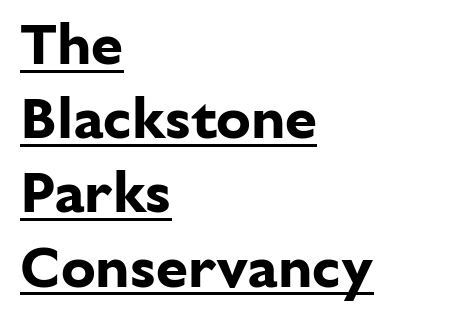
The image shows 58 px bold sans-serif type, upright; set left-aligned, normal line spacing (1.28x), normal letter spacing, underlined; low stroke contrast and a medium x-height.
